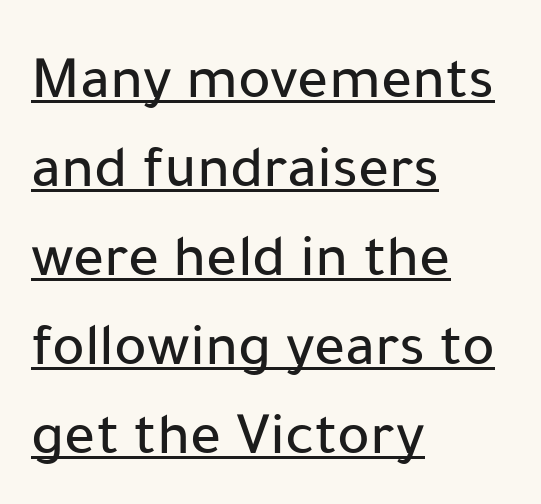
{"serif": "no", "italic": "no", "width": "normal", "stroke_contrast": "low", "x_height": "medium", "monospaced": "no", "underline": "yes", "align": "left", "line_spacing": "normal", "line_spacing_ratio": 1.46, "letter_spacing": "normal", "letter_spacing_em": 0.0, "glyph_px": 61}
